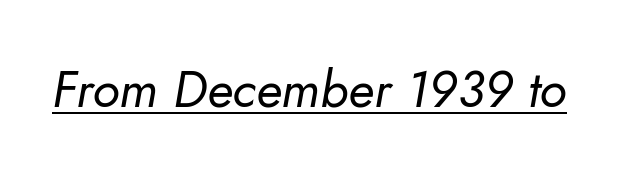
You could call the tracking neutral — neither tight nor loose. The letters advance in unequal steps, a hallmark of proportional type. Weight: in the light-to-regular range. Emphasis is given by a line drawn under the lettering. This is sans-serif lettering, the kind often seen on screens and signage.
